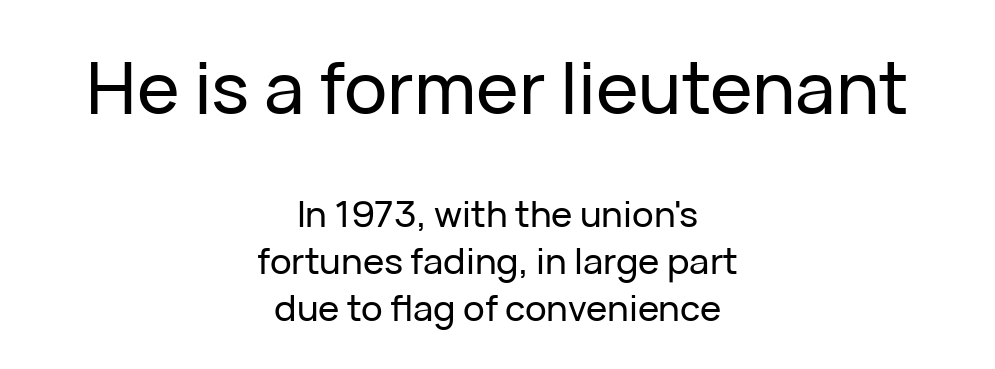
Q: Is the text italic (slanted)? A: No, it is upright.
Q: Is the typeface a serif or a sans-serif typeface? A: Sans-serif.
Q: Is the text underlined? A: No.
Q: How is the paragraph aligned? A: Centered.
Q: Is the spacing between letters normal or unusually wide? A: Normal.
Q: Is the spacing between lines tight, normal or loose? A: Normal.
Q: Which block of text is set in a larger size, the first (top) or the second (bottom)? A: The first (top) one.
Q: Width (condensed, normal, or wide)? A: Normal.
Q: Stroke contrast? A: Low.
Q: x-height? A: Medium.
Q: Monospaced? A: No.
